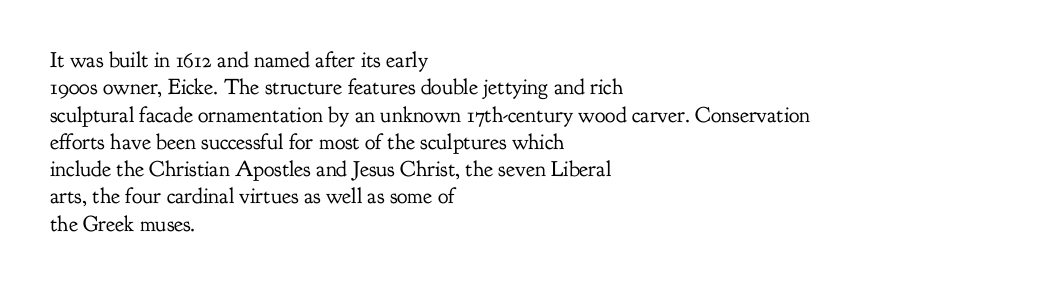
Rendered with straight, roman letterforms. Weight: not bold — regular or lighter. Words appear dense and cohesive because spacing is normal. Horizontal alignment here is leftward, the default for most running prose. A clean baseline with only descenders dipping below it.
